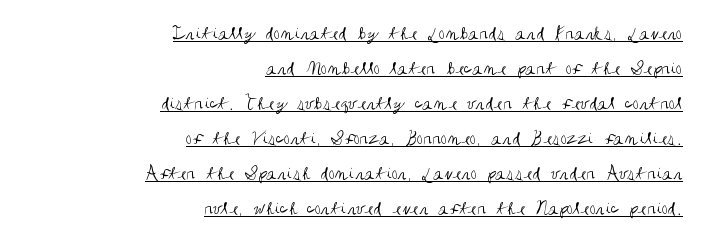
Q: Is the text bold? A: No.
Q: Is the text underlined? A: Yes.
Q: How is the paragraph aligned? A: Right-aligned.
Q: Is the spacing between letters normal or unusually wide? A: Normal.
